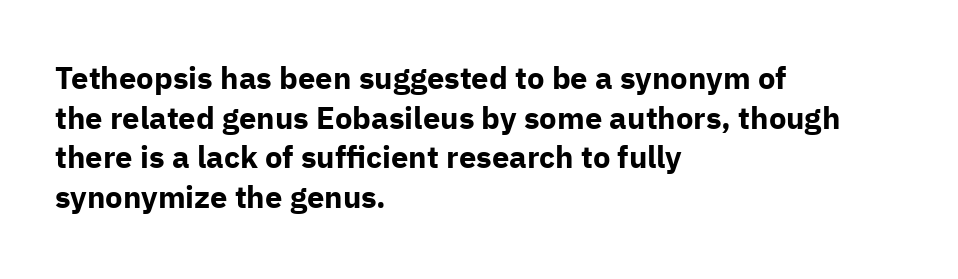
The image shows 31 px bold sans-serif type, upright; set left-aligned, normal line spacing (1.28x), normal letter spacing, not underlined; low stroke contrast and a medium x-height.
